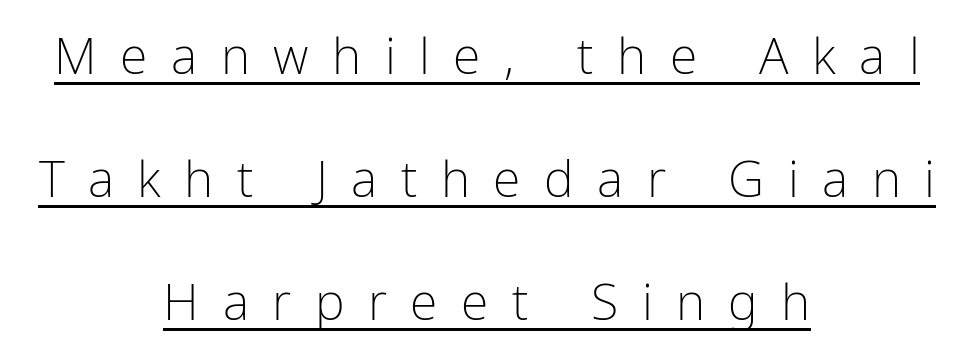
{"serif": "no", "italic": "no", "bold": "no", "weight": "light", "width": "condensed", "stroke_contrast": "low", "x_height": "medium", "monospaced": "no", "underline": "yes", "align": "center", "line_spacing": "loose", "line_spacing_ratio": 2.46, "letter_spacing": "wide", "letter_spacing_em": 0.47, "glyph_px": 50}
